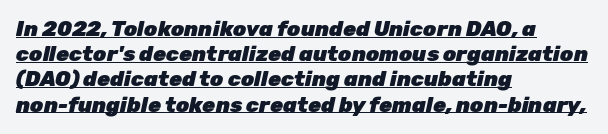
The image shows 21 px bold type, italic (leaning right); set left-aligned, line spacing 1.2x, normal letter spacing, underlined.
